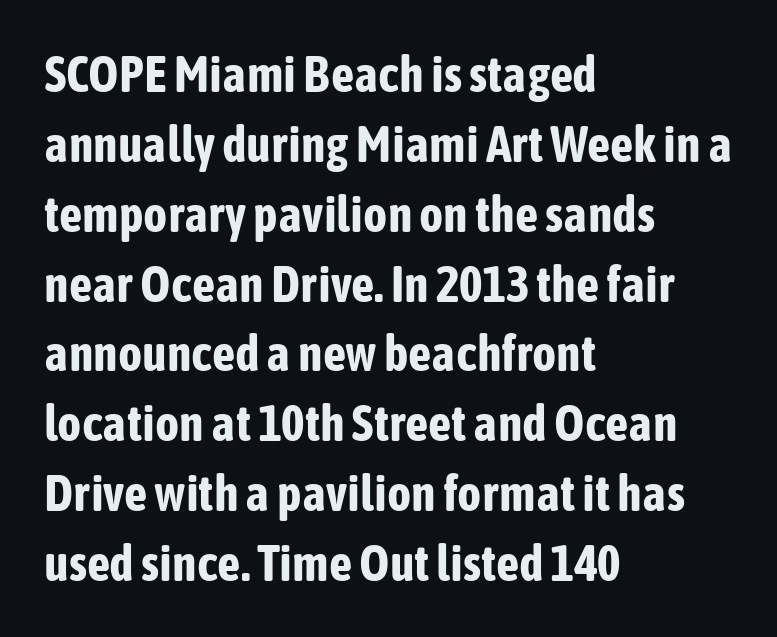
{"serif": "no", "italic": "no", "bold": "yes", "weight": "bold", "width": "condensed", "stroke_contrast": "low", "x_height": "medium", "monospaced": "no", "underline": "no", "align": "left", "line_spacing": "normal", "line_spacing_ratio": 1.37, "letter_spacing": "normal", "letter_spacing_em": 0.0, "glyph_px": 51}
